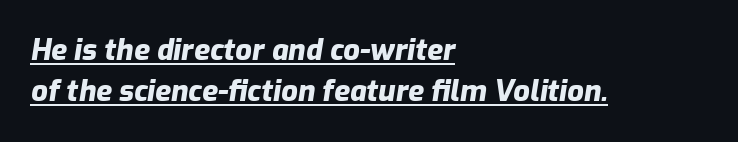
{"italic": "yes", "lean": "right", "slant_degrees": 9, "bold": "yes", "weight": "heavy", "width": "normal", "stroke_contrast": "low", "x_height": "medium", "monospaced": "no", "underline": "yes", "align": "left", "line_spacing": "normal", "line_spacing_ratio": 1.43, "letter_spacing": "normal", "letter_spacing_em": 0.0, "glyph_px": 29}
